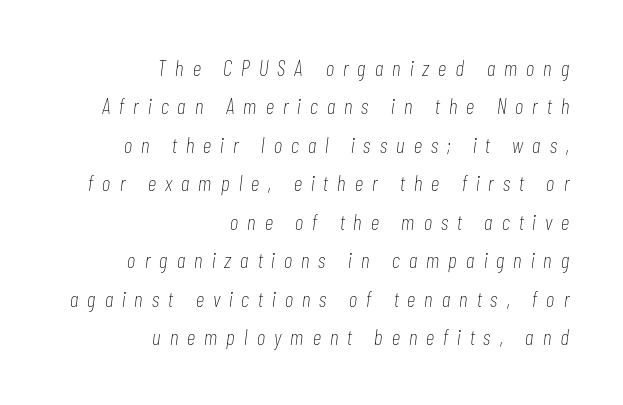
{"italic": "yes", "lean": "right", "slant_degrees": 7, "bold": "no", "underline": "no", "align": "right", "line_spacing_ratio": 1.75, "letter_spacing": "wide", "letter_spacing_em": 0.42, "glyph_px": 22}
